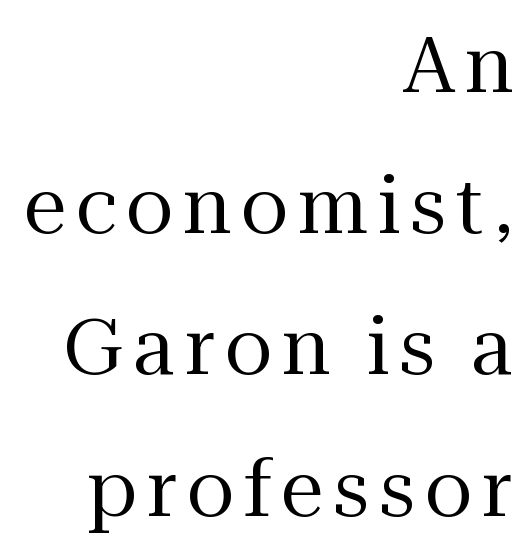
The image shows 78 px regular-weight serif type, upright; set right-aligned, line spacing 1.81x, not underlined; medium stroke contrast and a medium x-height.
